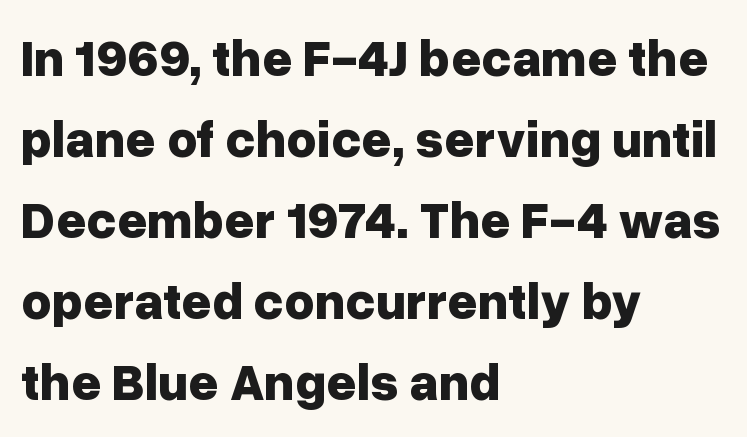
This rendering features lettering with no underline. This sample uses plain, unmodified letter spacing. The setting favours the left margin, as ordinary paragraphs usually do. These lines are rendered in a variable-pitch font. The designer went with a sans here, leaving each stem footless.
